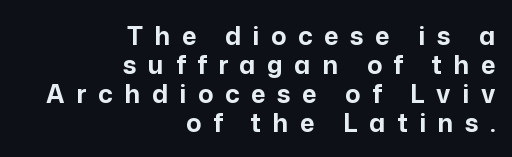
{"italic": "no", "bold": "yes", "underline": "no", "align": "right", "line_spacing_ratio": 1.16, "letter_spacing": "wide", "letter_spacing_em": 0.47, "glyph_px": 25}
